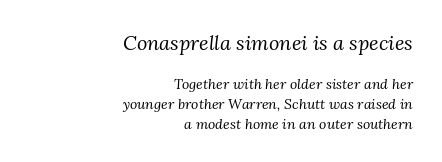
{"italic": "yes", "lean": "right", "slant_degrees": 3, "bold": "no", "underline": "no", "align": "right", "line_spacing": "normal", "line_spacing_ratio": 1.43, "letter_spacing": "normal", "letter_spacing_em": 0.0, "larger_block": "first", "size_ratio": 1.43, "glyph_px": 20}
